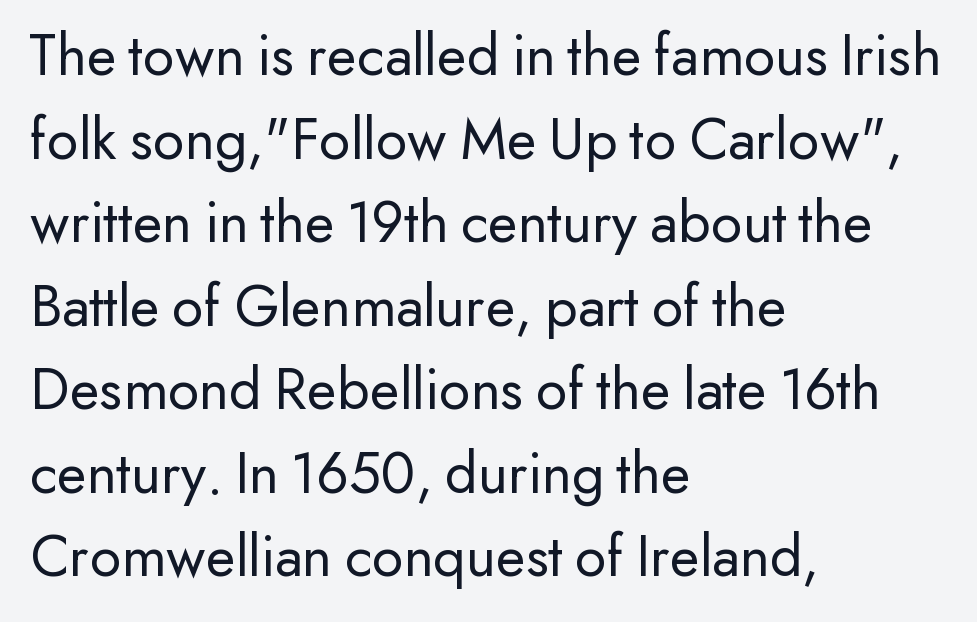
Q: Is the text bold? A: No.
Q: Is the text italic (slanted)? A: No, it is upright.
Q: Is the typeface a serif or a sans-serif typeface? A: Sans-serif.
Q: Is the text underlined? A: No.
Q: How is the paragraph aligned? A: Left-aligned.
Q: Is the spacing between letters normal or unusually wide? A: Normal.
Q: Is the spacing between lines tight, normal or loose? A: Normal.
Q: Width (condensed, normal, or wide)? A: Normal.
Q: Stroke contrast? A: Low.
Q: x-height? A: Small.
Q: Monospaced? A: No.
